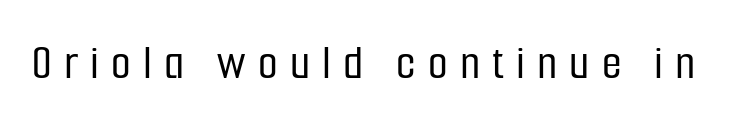
Q: Is the text italic (slanted)? A: No, it is upright.
Q: Is the typeface a serif or a sans-serif typeface? A: Sans-serif.
Q: Is the text underlined? A: No.
Q: Is the spacing between letters normal or unusually wide? A: Unusually wide.
Q: Width (condensed, normal, or wide)? A: Condensed.
Q: Stroke contrast? A: Low.
Q: x-height? A: Medium.
Q: Monospaced? A: No.
